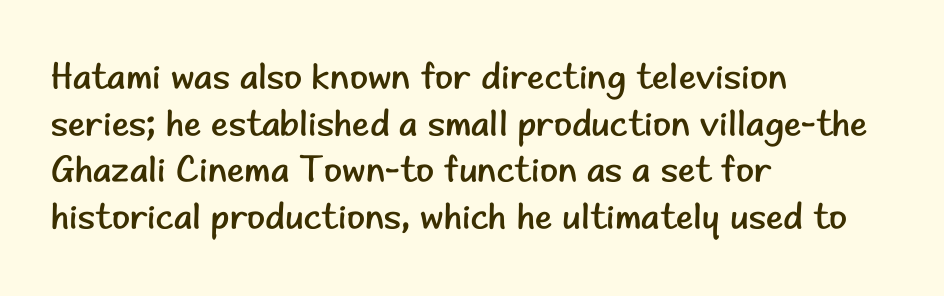
{"serif": "no", "italic": "no", "bold": "no", "weight": "regular", "width": "normal", "stroke_contrast": "low", "x_height": "small", "monospaced": "no", "underline": "no", "align": "left", "line_spacing": "normal", "line_spacing_ratio": 1.26, "letter_spacing": "normal", "letter_spacing_em": 0.0, "glyph_px": 37}
